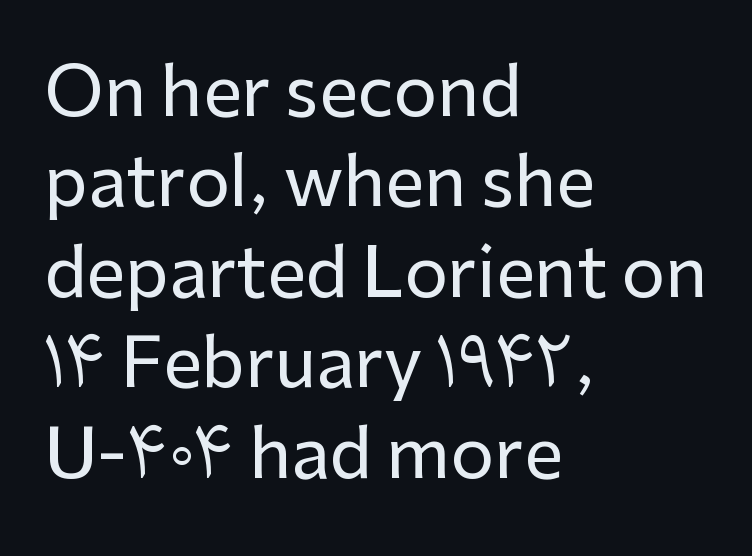
The image shows 69 px sans-serif type, upright; set left-aligned, normal line spacing (1.31x), normal letter spacing, not underlined; low stroke contrast and a medium x-height.
